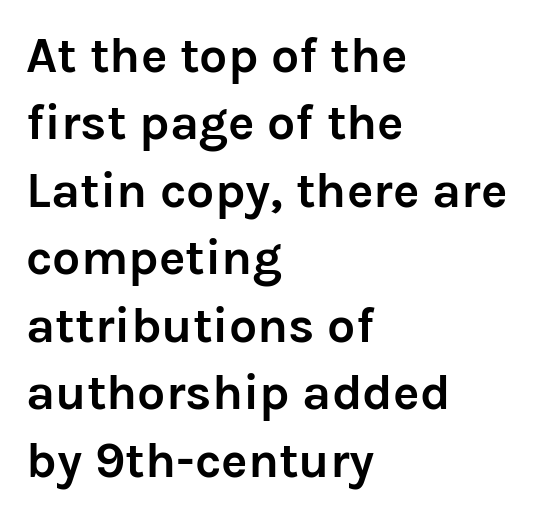
{"serif": "no", "italic": "no", "bold": "yes", "weight": "semibold", "width": "normal", "stroke_contrast": "low", "x_height": "medium", "monospaced": "no", "underline": "no", "align": "left", "line_spacing": "normal", "line_spacing_ratio": 1.35, "letter_spacing": "normal", "letter_spacing_em": 0.0, "glyph_px": 50}
